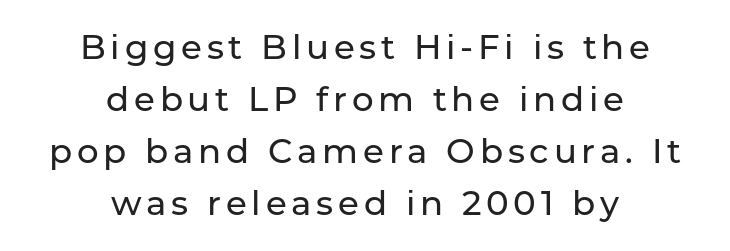
Q: Is the text italic (slanted)? A: No, it is upright.
Q: Is the typeface a serif or a sans-serif typeface? A: Sans-serif.
Q: Is the text underlined? A: No.
Q: How is the paragraph aligned? A: Centered.
Q: Is the spacing between lines tight, normal or loose? A: Normal.
Q: Width (condensed, normal, or wide)? A: Normal.
Q: Stroke contrast? A: Low.
Q: x-height? A: Medium.
Q: Monospaced? A: No.
